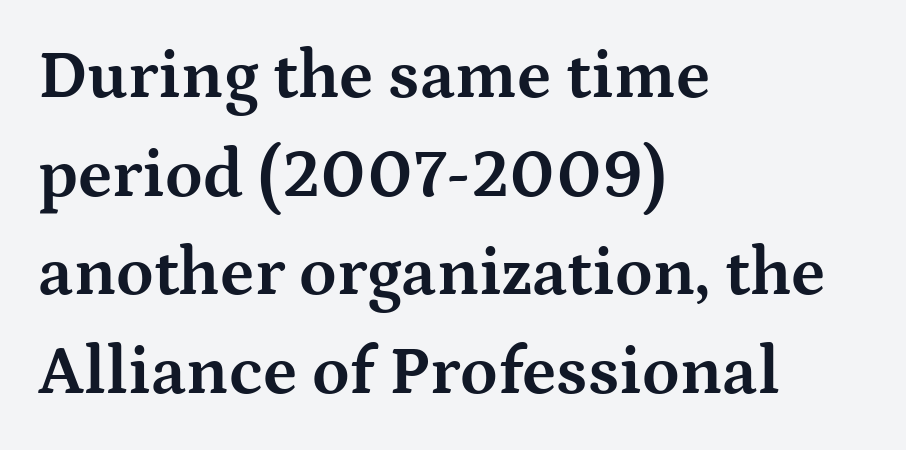
{"serif": "yes", "italic": "no", "bold": "yes", "weight": "bold", "width": "wide", "stroke_contrast": "medium", "x_height": "medium", "monospaced": "no", "underline": "no", "align": "left", "line_spacing": "normal", "line_spacing_ratio": 1.45, "letter_spacing": "normal", "letter_spacing_em": 0.0, "glyph_px": 68}
